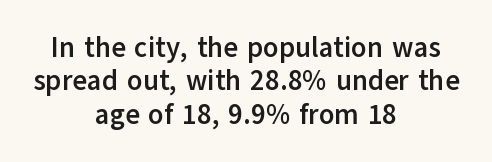
Students, this is bold: see how much ink each stroke carries. Caption: standard tracking, unaltered. No feet cap the strokes, marking this as sans-serif type. Anything drawn beneath the words? Only blank space. The type sits square on the baseline with zero lean. Proportional: the letters do not fall into vertical columns.
